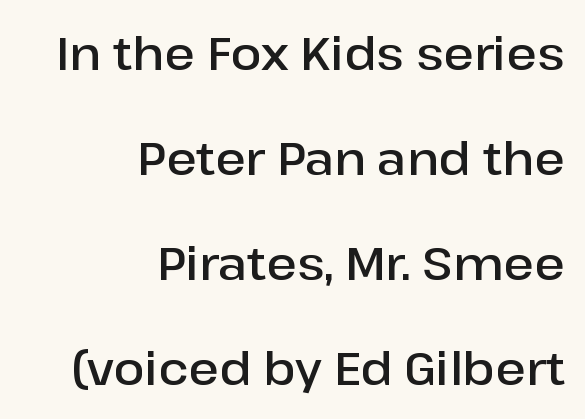
Q: Is the text bold? A: Semi-bold.
Q: Is the text italic (slanted)? A: No, it is upright.
Q: Is the typeface a serif or a sans-serif typeface? A: Sans-serif.
Q: Is the text underlined? A: No.
Q: How is the paragraph aligned? A: Right-aligned.
Q: Is the spacing between letters normal or unusually wide? A: Normal.
Q: Is the spacing between lines tight, normal or loose? A: Loose.
Q: Width (condensed, normal, or wide)? A: Normal.
Q: Stroke contrast? A: Low.
Q: x-height? A: Medium.
Q: Monospaced? A: No.
